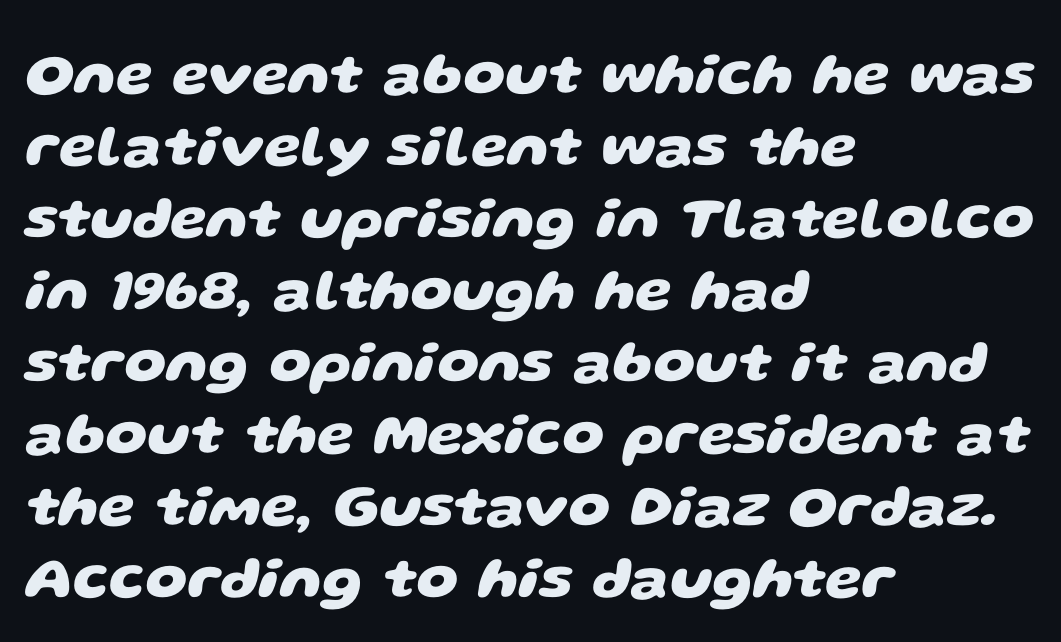
{"serif": "no", "bold": "yes", "weight": "heavy", "width": "wide", "stroke_contrast": "low", "x_height": "large", "monospaced": "no", "underline": "no", "align": "left", "line_spacing_ratio": 1.22, "letter_spacing": "normal", "letter_spacing_em": 0.0, "glyph_px": 59}
